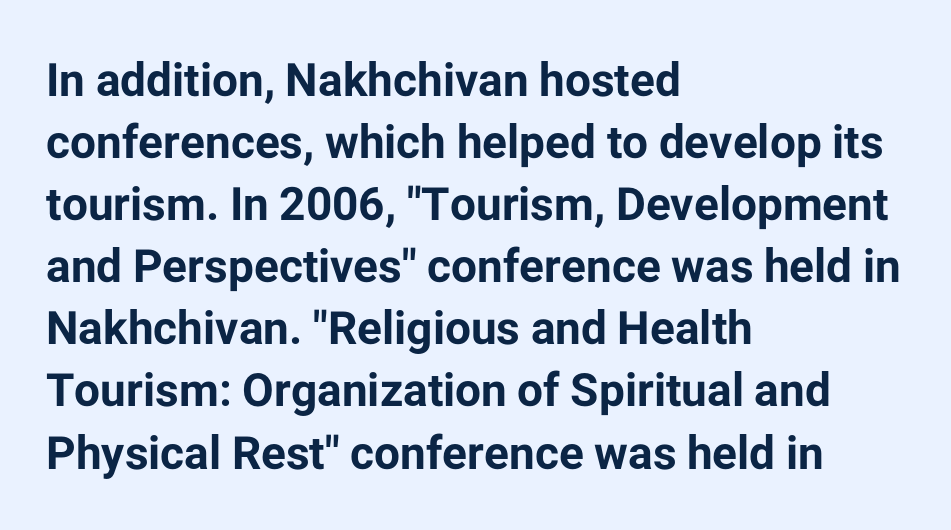
Q: Is the text bold? A: Yes.
Q: Is the text italic (slanted)? A: No, it is upright.
Q: Is the typeface a serif or a sans-serif typeface? A: Sans-serif.
Q: Is the text underlined? A: No.
Q: How is the paragraph aligned? A: Left-aligned.
Q: Is the spacing between letters normal or unusually wide? A: Normal.
Q: Is the spacing between lines tight, normal or loose? A: Normal.
Q: Width (condensed, normal, or wide)? A: Normal.
Q: Stroke contrast? A: Low.
Q: x-height? A: Medium.
Q: Monospaced? A: No.
